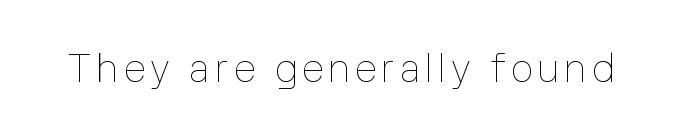
Spacing verdict: proportional, widths tailored to each character. Check under the words: just untouched page. The characters are drawn with everyday or finer stroke widths. A typesetter would mark this as roman, not italic.
